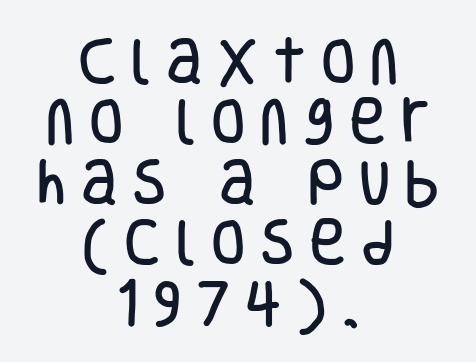
The image shows 50 px condensed sans-serif type, upright; set centered, line spacing 1.21x, unusually wide letter spacing (+0.3 em), not underlined; low stroke contrast and a large x-height.
